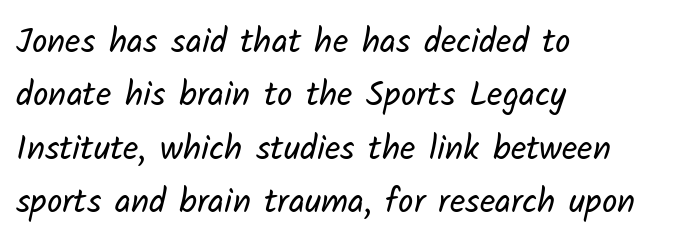
In CSS terms this would be text-align: left. Note the varied advance widths — an 'i' is clearly narrower than an 'm'. The words here are not underlined. Look at the bottom of the vertical strokes: they stop flat, with no serifs. Tracking here is standard; glyphs follow each other at the usual distance. Think standard paragraph weight, or any step lighter than that.
